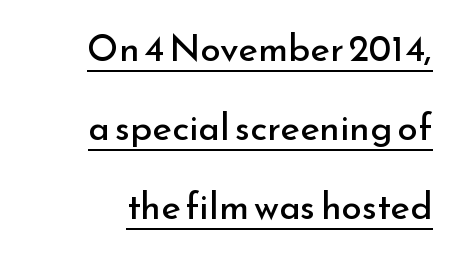
{"serif": "no", "italic": "no", "bold": "no", "weight": "regular", "width": "normal", "stroke_contrast": "low", "x_height": "small", "monospaced": "no", "underline": "yes", "align": "right", "line_spacing": "loose", "line_spacing_ratio": 2.14, "letter_spacing": "normal", "letter_spacing_em": 0.0, "glyph_px": 37}
